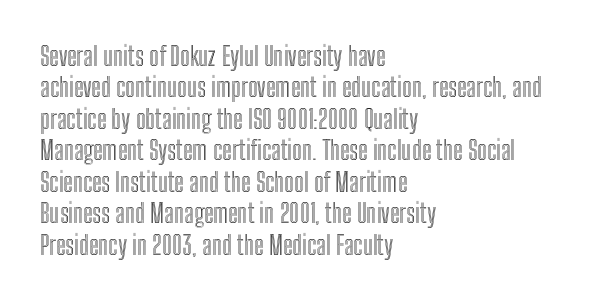
The image shows 26 px text type, upright; set left-aligned, line spacing 1.21x, normal letter spacing, not underlined.
